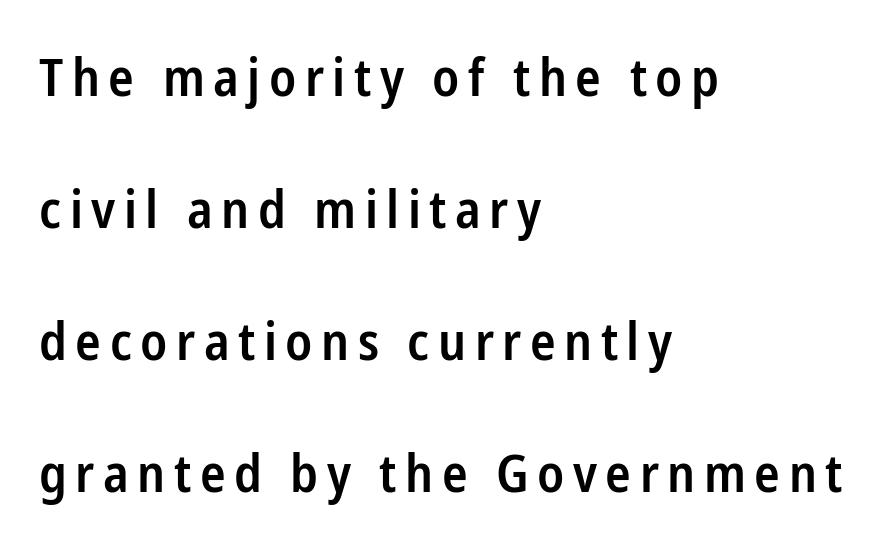
{"serif": "no", "italic": "no", "bold": "semi", "weight": "semibold", "width": "condensed", "stroke_contrast": "low", "x_height": "medium", "monospaced": "no", "underline": "no", "align": "left", "line_spacing": "loose", "line_spacing_ratio": 2.49, "glyph_px": 53}
